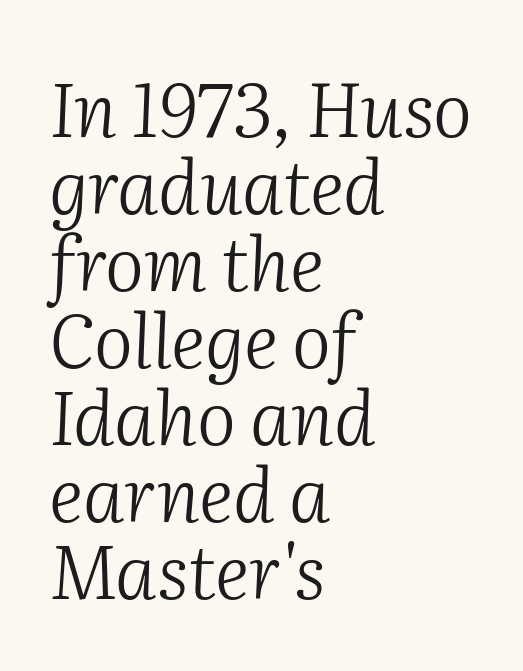
{"serif": "yes", "italic": "yes", "lean": "right", "slant_degrees": 2, "bold": "no", "weight": "light", "width": "normal", "stroke_contrast": "medium", "x_height": "medium", "monospaced": "no", "underline": "no", "align": "left", "line_spacing": "tight", "line_spacing_ratio": 1.04, "letter_spacing": "normal", "letter_spacing_em": 0.0, "glyph_px": 74}
